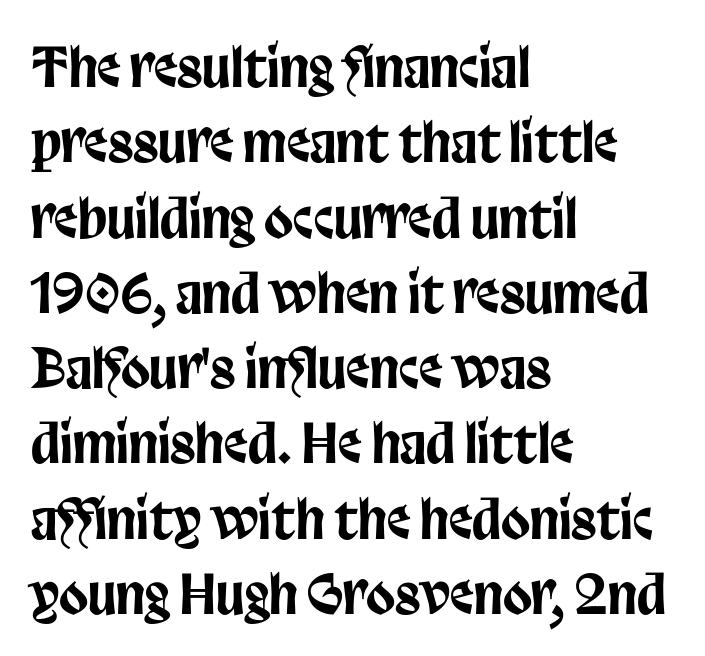
The image shows 53 px condensed sans-serif type, upright; set left-aligned, normal line spacing (1.42x), normal letter spacing, not underlined; low stroke contrast and a large x-height.
